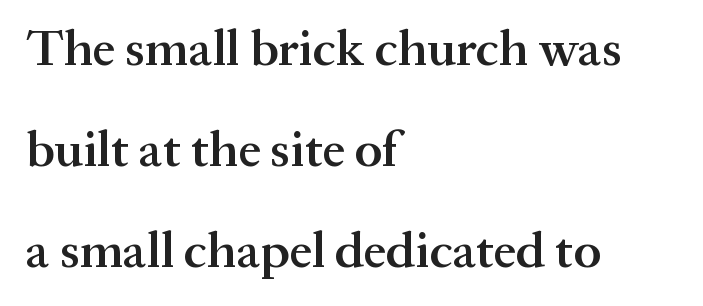
The image shows 51 px semibold serif type, upright; set left-aligned, loose line spacing (1.98x), normal letter spacing, not underlined; medium stroke contrast and a medium x-height.
